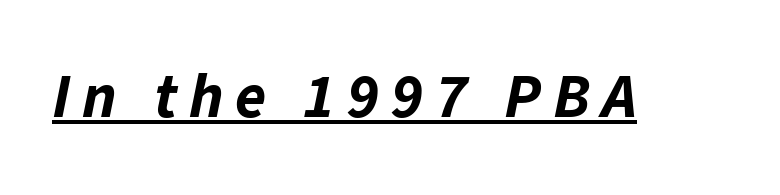
The image shows 63 px bold type, italic (leaning right); set underlined; low stroke contrast and a medium x-height.
